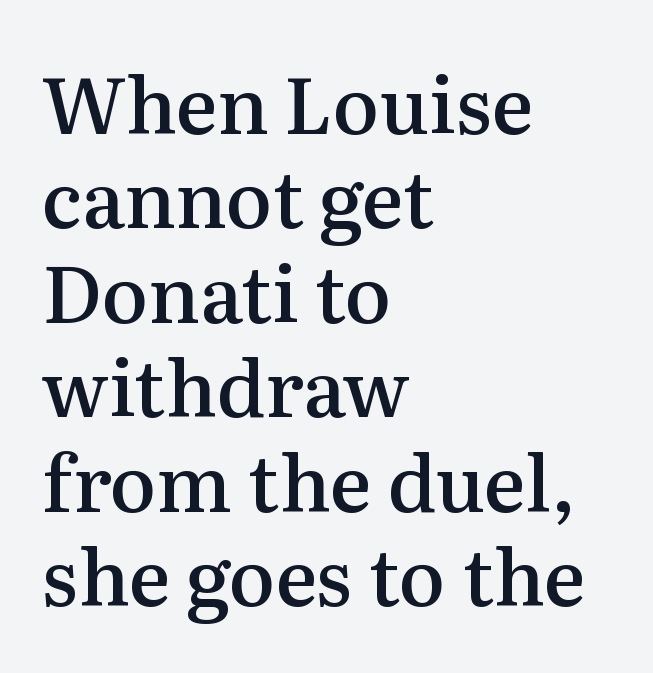
The image shows 78 px semibold serif type, upright; set left-aligned, line spacing 1.21x, normal letter spacing, not underlined; medium stroke contrast and a medium x-height.
